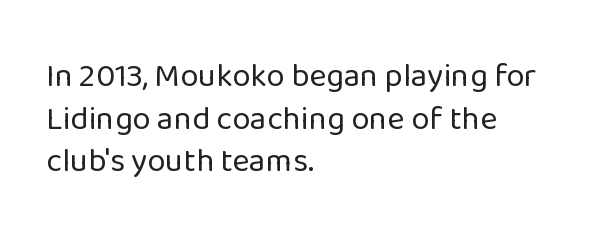
How would I describe the line gaps? Plain and ordinary. A typesetter would call this proportional, since set widths differ per character. The font family rendered here belongs to the sans-serif group. No chunkiness to these letters — they're not bold. Clear beneath every line of the passage. Line starts are locked; line ends wander.
